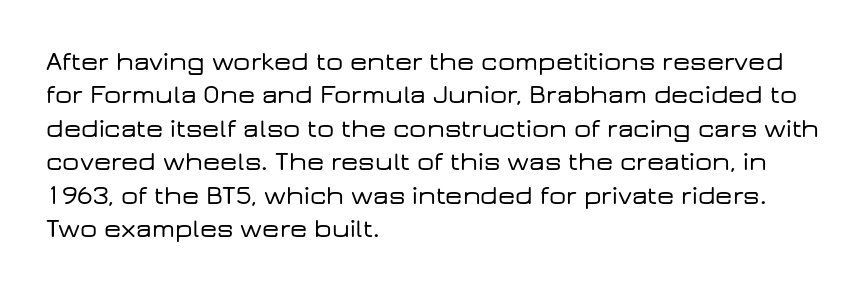
The image shows 27 px text type, upright; set left-aligned, line spacing 1.24x, normal letter spacing, not underlined.
